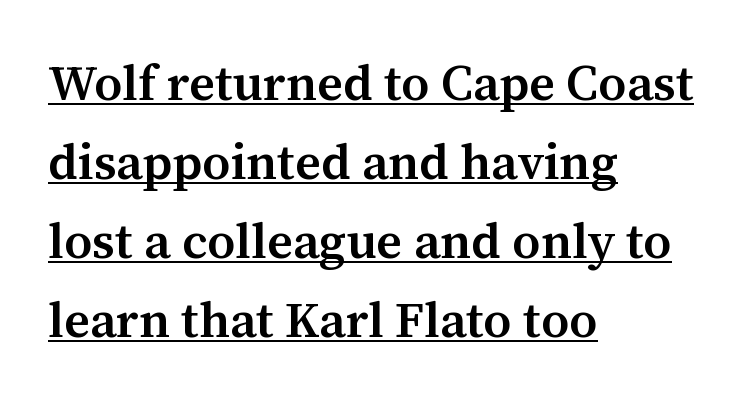
{"serif": "yes", "italic": "no", "bold": "semi", "weight": "semibold", "width": "normal", "stroke_contrast": "medium", "x_height": "medium", "monospaced": "no", "underline": "yes", "align": "left", "line_spacing": "normal", "line_spacing_ratio": 1.58, "letter_spacing": "normal", "letter_spacing_em": 0.0, "glyph_px": 50}
